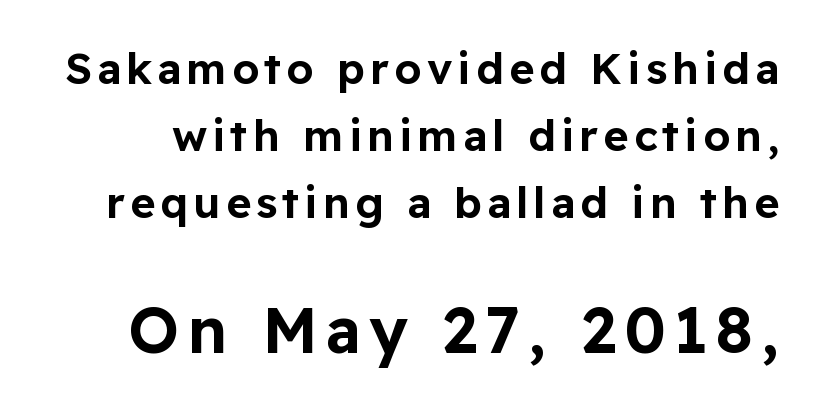
Each letter keeps its own natural width here, so spacing adapts to shape. Has an underline been added? It has not. Typesetter's note — lower block bumped up in size, upper block left smaller. These lines were composed using upright roman letters.
